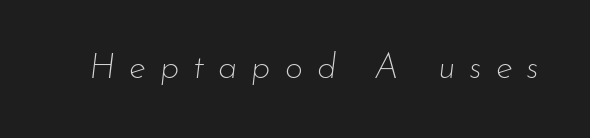
The foot of each line stays bare and open. There is plenty of visible air inserted between adjacent glyphs. Italic: yes, the glyphs are oblique. No letter is thick-stroked: the sample isn't bold. A typesetter would call this proportional, since set widths differ per character.
